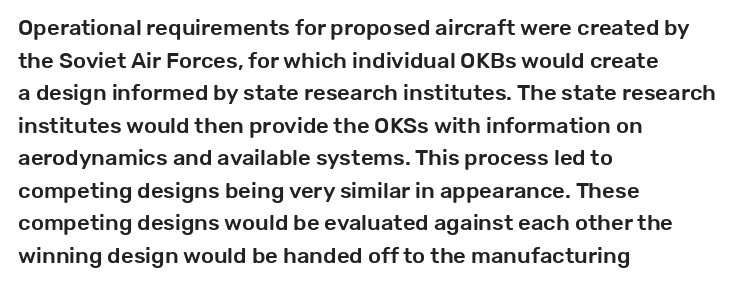
The string is rendered with underlining switched off. Successive baselines arrive at the customary interval. The paragraph shown leans on its left margin. Do the letters lean? They stand straight. The passage shown has conventional tracking throughout.
